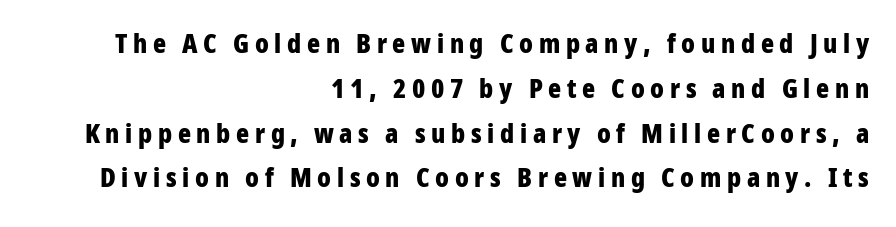
Q: Is the text bold? A: Yes.
Q: Is the text italic (slanted)? A: No, it is upright.
Q: Is the text underlined? A: No.
Q: How is the paragraph aligned? A: Right-aligned.
Q: Is the spacing between letters normal or unusually wide? A: Unusually wide.
Q: Is the spacing between lines tight, normal or loose? A: Normal.
